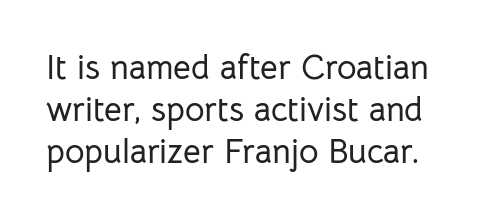
The image shows 34 px sans-serif type, upright; set line spacing 1.24x, normal letter spacing, not underlined; low stroke contrast and a medium x-height.
